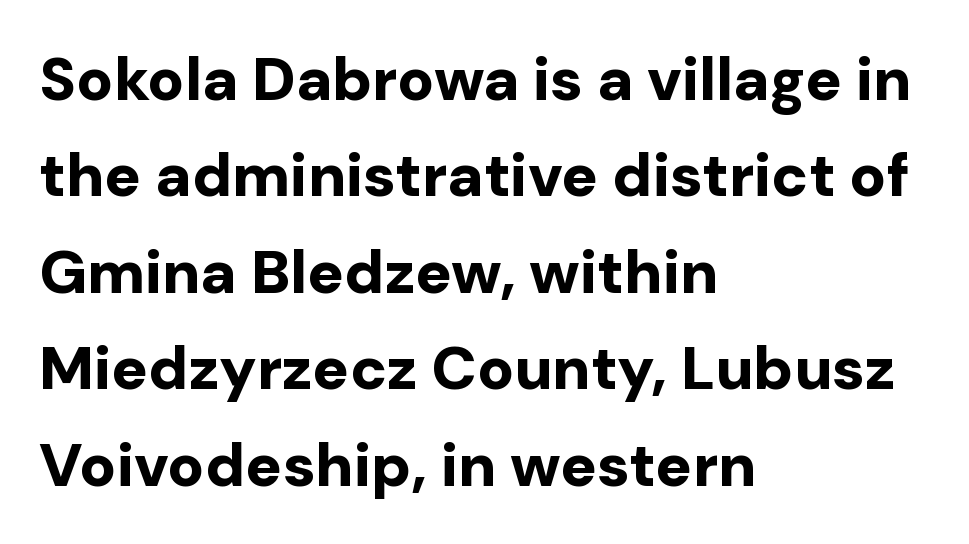
{"serif": "no", "italic": "no", "bold": "yes", "weight": "bold", "width": "normal", "stroke_contrast": "low", "x_height": "medium", "monospaced": "no", "underline": "no", "align": "left", "line_spacing": "normal", "line_spacing_ratio": 1.58, "letter_spacing": "normal", "letter_spacing_em": 0.0, "glyph_px": 61}
